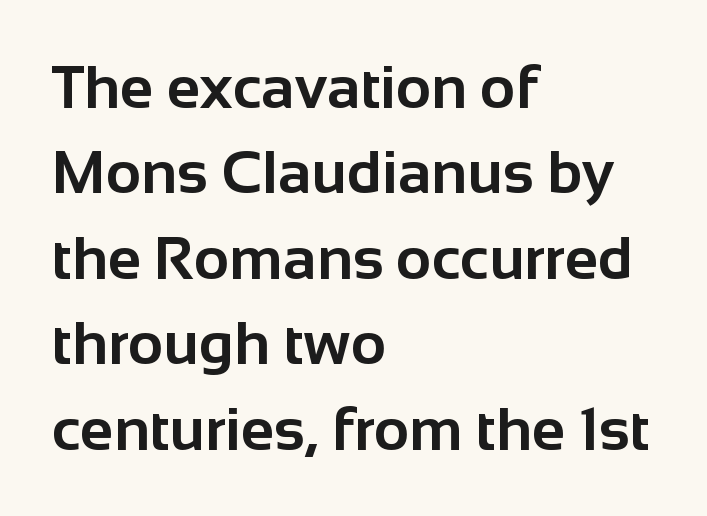
Interline gaps are of average width in this sample. The face used here is proportionally spaced, like ordinary book or web type. Stroke terminals: plain, sans-serif. A typesetter would mark this as roman, not italic. Unmarked baselines from the first word to the last.
